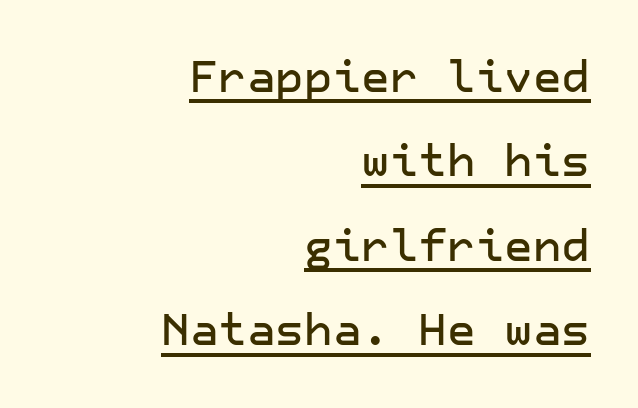
{"serif": "no", "italic": "no", "width": "normal", "stroke_contrast": "low", "x_height": "medium", "underline": "yes", "align": "right", "line_spacing": "loose", "line_spacing_ratio": 1.92, "letter_spacing": "normal", "letter_spacing_em": 0.0, "glyph_px": 44}
